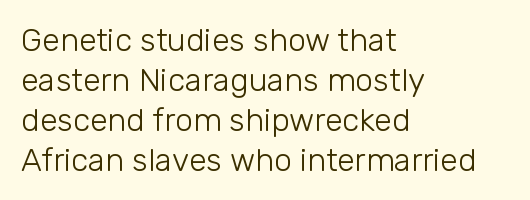
Typeset ragged right — the left edge is the straight one. To sum up the face: it is a sans, with no serifs. Is there much room between lines? A standard amount, neither cramped nor airy. Note the varied advance widths — an 'i' is clearly narrower than an 'm'. The zone under the glyphs is completely vacant.
